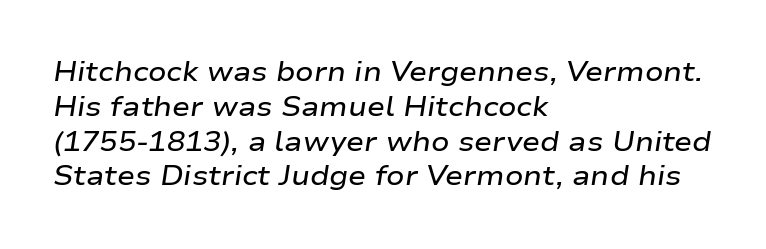
Every character sits at an angle, as italics do. The words here are not underlined. Horizontally, the lines are justified to the leading edge only. These lines keep a tight, regular rhythm from letter to letter. Typographic density is moderately raised because the face is semibold. This block has exactly the height ordinary leading produces.
